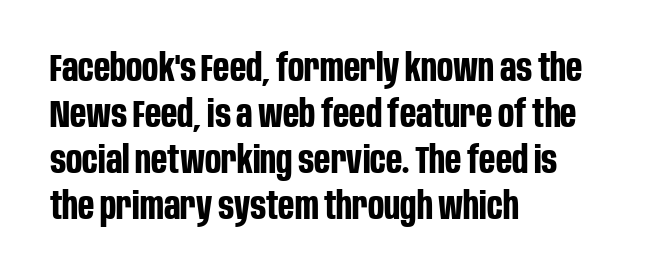
Q: Is the text bold? A: Yes.
Q: Is the text italic (slanted)? A: No, it is upright.
Q: Is the typeface a serif or a sans-serif typeface? A: Sans-serif.
Q: Is the text underlined? A: No.
Q: How is the paragraph aligned? A: Left-aligned.
Q: Is the spacing between letters normal or unusually wide? A: Normal.
Q: Width (condensed, normal, or wide)? A: Condensed.
Q: Stroke contrast? A: Low.
Q: x-height? A: Large.
Q: Monospaced? A: No.
